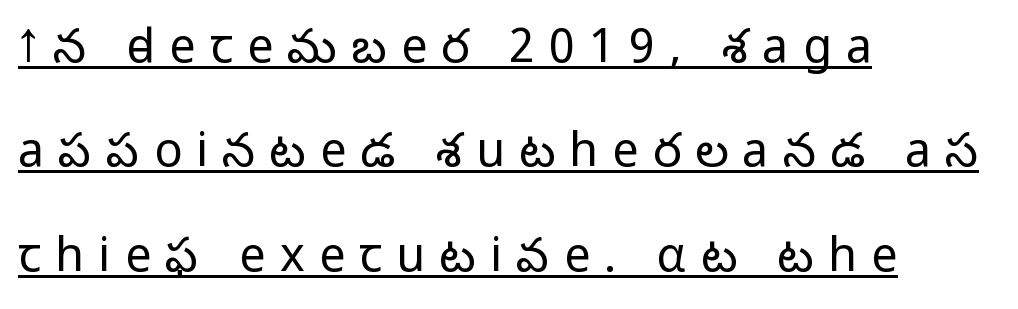
{"serif": "no", "italic": "no", "bold": "no", "weight": "light", "width": "normal", "stroke_contrast": "low", "x_height": "medium", "monospaced": "no", "underline": "yes", "align": "left", "line_spacing": "loose", "line_spacing_ratio": 2.22, "letter_spacing": "wide", "letter_spacing_em": 0.3, "glyph_px": 47}
